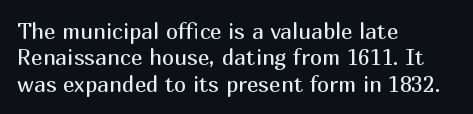
The image shows 22 px text type, upright; set left-aligned, line spacing 1.2x, normal letter spacing, not underlined.
